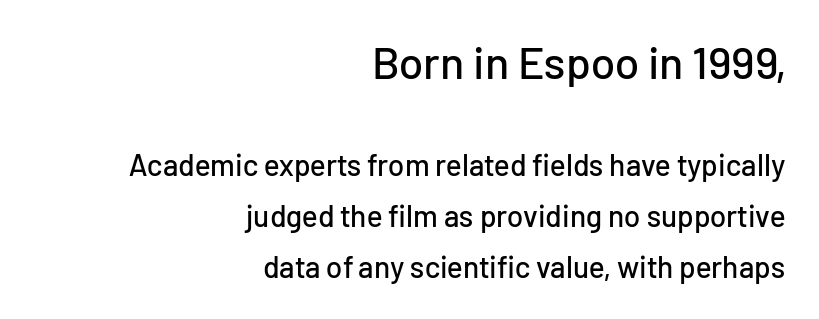
Q: Is the text italic (slanted)? A: No, it is upright.
Q: Is the typeface a serif or a sans-serif typeface? A: Sans-serif.
Q: Is the text underlined? A: No.
Q: How is the paragraph aligned? A: Right-aligned.
Q: Is the spacing between letters normal or unusually wide? A: Normal.
Q: Is the spacing between lines tight, normal or loose? A: Normal.
Q: Which block of text is set in a larger size, the first (top) or the second (bottom)? A: The first (top) one.
Q: Width (condensed, normal, or wide)? A: Normal.
Q: Stroke contrast? A: Low.
Q: x-height? A: Medium.
Q: Monospaced? A: No.
